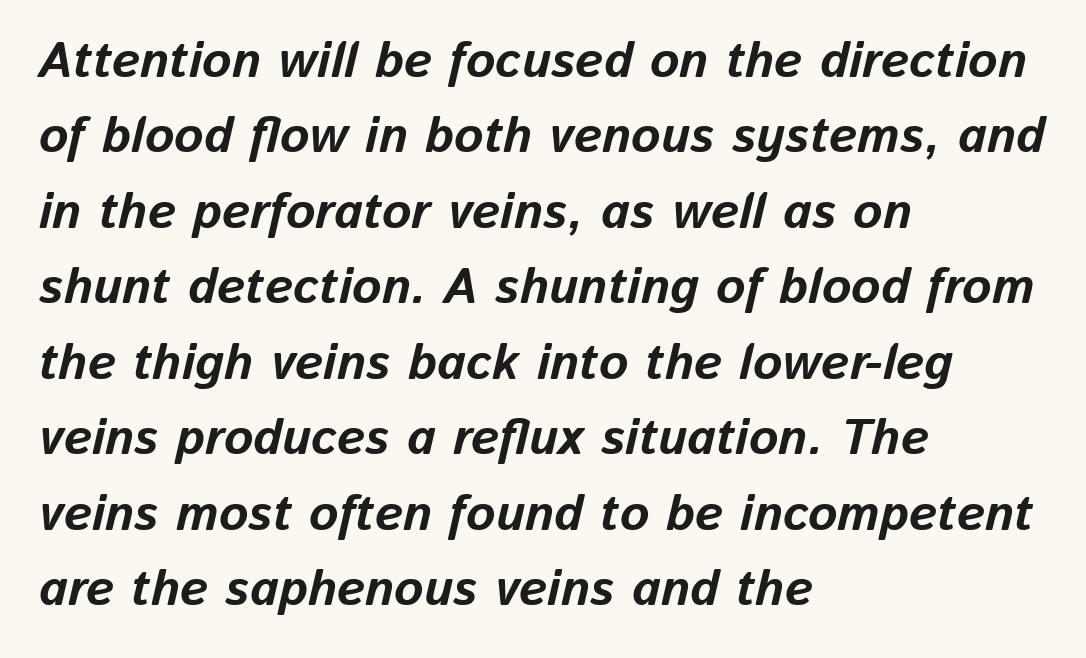
{"italic": "yes", "lean": "right", "slant_degrees": 13, "bold": "yes", "weight": "bold", "width": "normal", "stroke_contrast": "low", "x_height": "medium", "monospaced": "no", "underline": "no", "align": "left", "line_spacing": "normal", "line_spacing_ratio": 1.51, "letter_spacing": "normal", "letter_spacing_em": 0.0, "glyph_px": 50}
